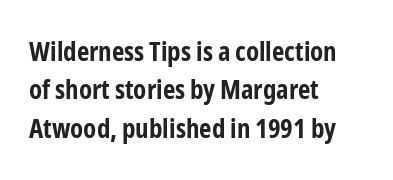
Glyph-to-glyph distance matches everyday printed text. Notice how thick the strokes are: this is what a full bold looks like. A normal amount of white space separates one row of letters from the next. Only glyphs here, with clear space below each row. Vertical strokes here are truly vertical.
